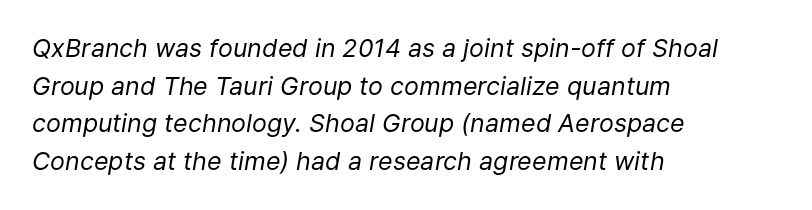
Q: Is the text bold? A: No.
Q: Is the text italic (slanted)? A: Yes, it leans right by about 9 degrees.
Q: Is the text underlined? A: No.
Q: How is the paragraph aligned? A: Left-aligned.
Q: Is the spacing between letters normal or unusually wide? A: Normal.
Q: Is the spacing between lines tight, normal or loose? A: Normal.
